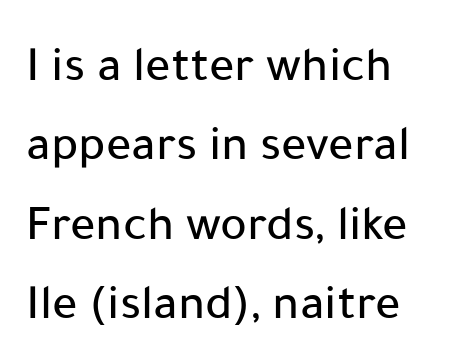
Which margin do the lines hug? The left one — the right edge is uneven. Regarding leading, the lines here are spaced in the standard way. Letterform terminals end flat and unadorned throughout the passage. The rendering keeps characters at their native spacing. Unlike italic type, these characters show no tilt at all. The passage shown is typed in a proportional face where columns would drift.
